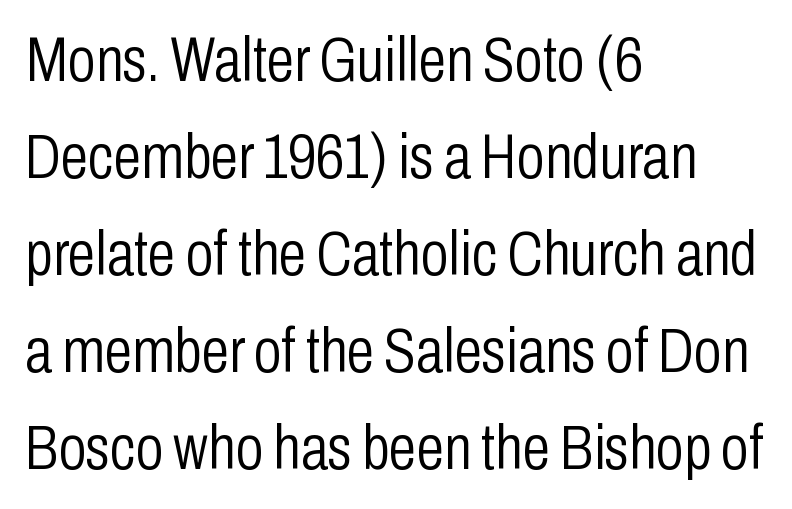
The image shows 63 px light, condensed sans-serif type, upright; set left-aligned, normal line spacing (1.54x), normal letter spacing, not underlined; low stroke contrast and a medium x-height.
